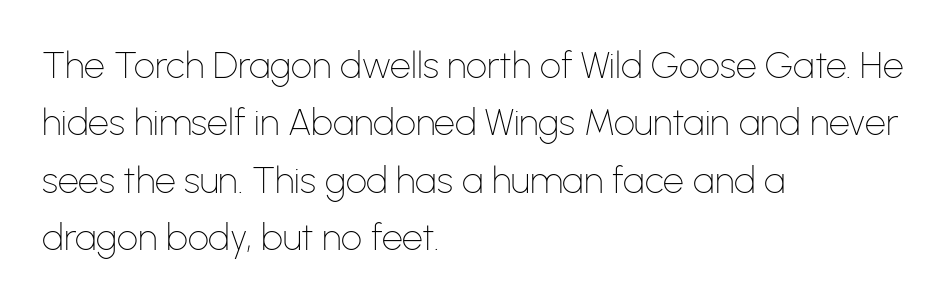
Q: Is the text bold? A: No.
Q: Is the text italic (slanted)? A: No, it is upright.
Q: Is the typeface a serif or a sans-serif typeface? A: Sans-serif.
Q: Is the text underlined? A: No.
Q: How is the paragraph aligned? A: Left-aligned.
Q: Is the spacing between letters normal or unusually wide? A: Normal.
Q: Is the spacing between lines tight, normal or loose? A: Normal.
Q: Width (condensed, normal, or wide)? A: Normal.
Q: Stroke contrast? A: Low.
Q: x-height? A: Medium.
Q: Monospaced? A: No.
